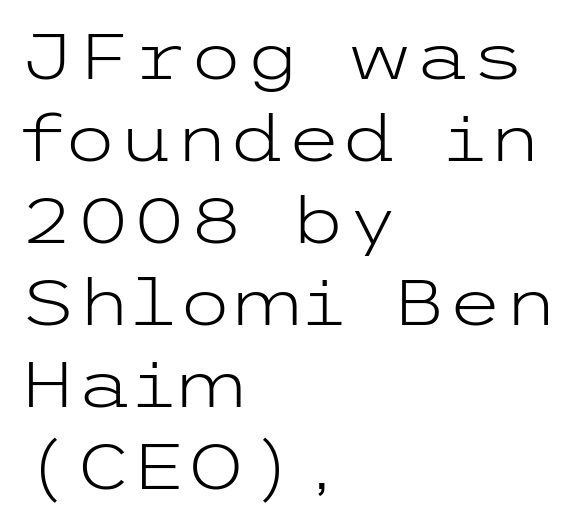
{"serif": "no", "italic": "no", "bold": "no", "weight": "light", "width": "wide", "stroke_contrast": "low", "x_height": "medium", "underline": "no", "align": "left", "line_spacing": "normal", "line_spacing_ratio": 1.28, "letter_spacing": "normal", "letter_spacing_em": 0.0, "glyph_px": 64}
